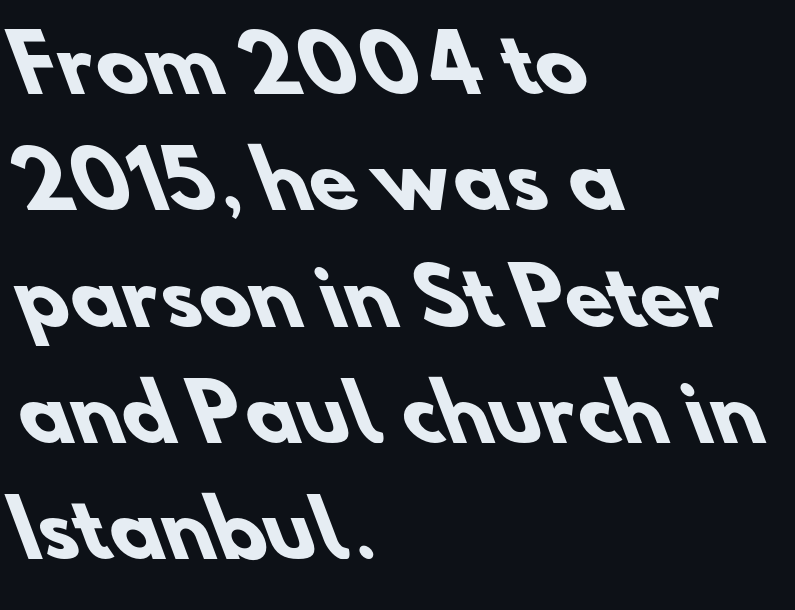
The image shows 76 px heavy sans-serif type; set left-aligned, normal line spacing (1.53x), normal letter spacing, not underlined; low stroke contrast and a small x-height.
